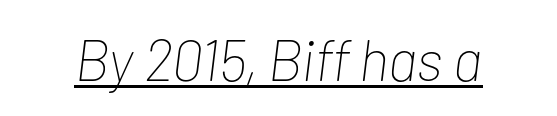
The glyphs are accompanied by a horizontal stroke just below them. Looks like regular typesetting: each glyph gets only the width it needs. Yep, that's italic — everything's leaning. Short note: letters normally spaced. Caption: face not bold, strokes unweighted.
